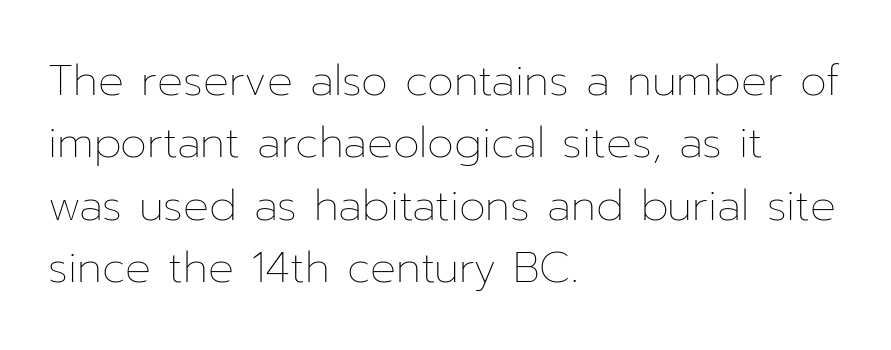
The image shows 43 px thin type, upright; set left-aligned, normal line spacing (1.45x), normal letter spacing, not underlined; low stroke contrast and a medium x-height.
